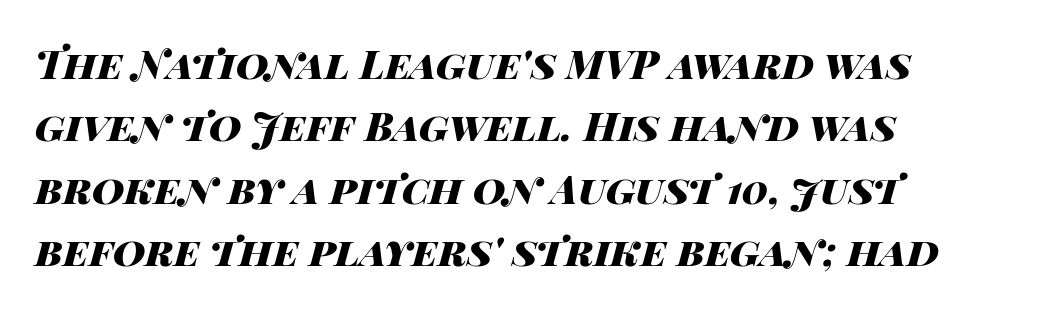
Does extra space separate the letters? No, they use regular spacing. Pretty heavy lettering here — definitely bold. The passage shown is not underscored anywhere. Spacing verdict: proportional, widths tailored to each character. Typeset ragged right — the left edge is the straight one.
